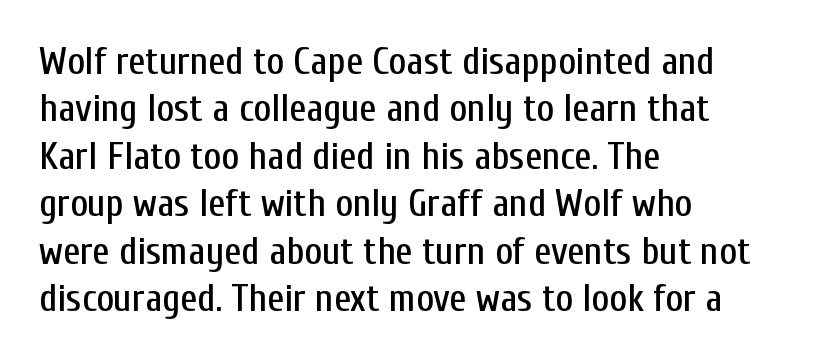
Every stem runs plumb, perpendicular to the baseline. Here the glyphs are tracked normally, forming tight word shapes. If you measured baseline to baseline, you'd find a middling distance. Check where the strokes stop: nothing finishes them off — pure sans. Alignment: flush left. The rendering uses natural spacing where letterforms have individual widths.
